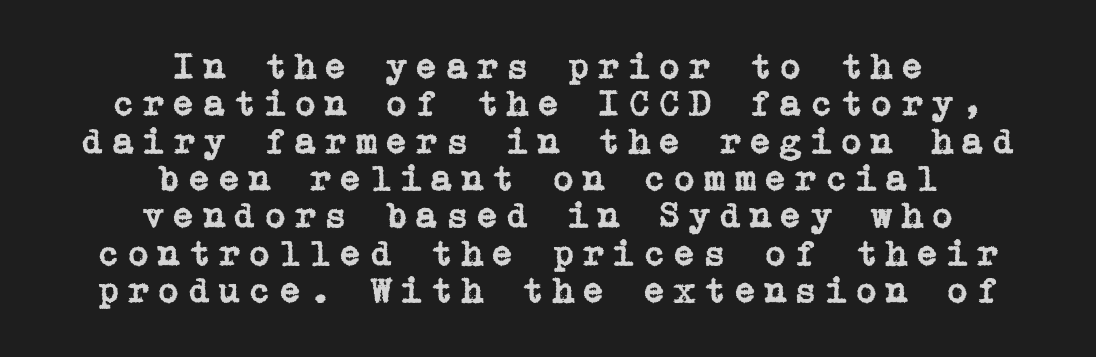
Q: Is the text italic (slanted)? A: No, it is upright.
Q: Is the typeface a serif or a sans-serif typeface? A: Serif.
Q: Is the text underlined? A: No.
Q: How is the paragraph aligned? A: Centered.
Q: Is the spacing between letters normal or unusually wide? A: Unusually wide.
Q: Is the spacing between lines tight, normal or loose? A: Tight.
Q: Width (condensed, normal, or wide)? A: Normal.
Q: Stroke contrast? A: Low.
Q: x-height? A: Medium.
